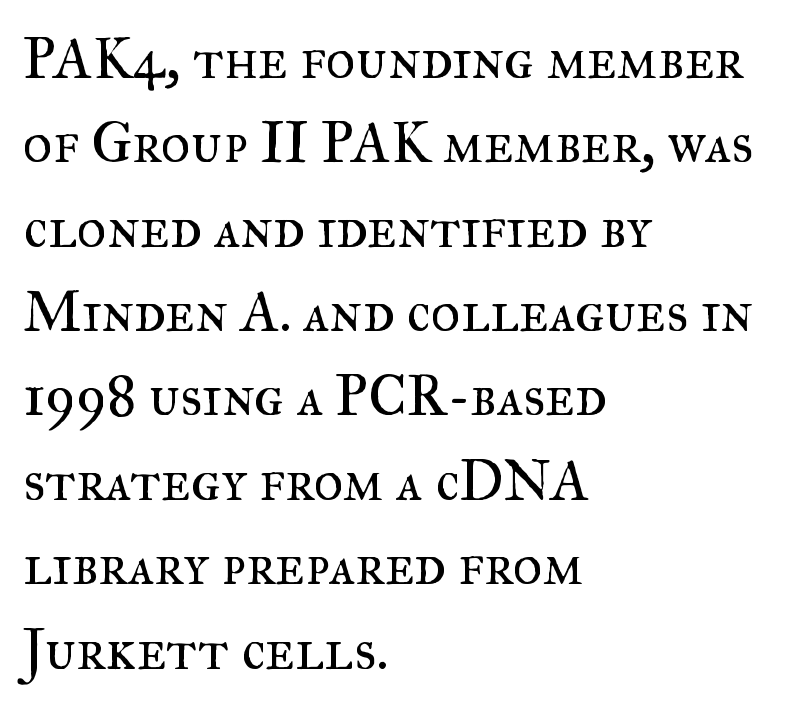
The image shows 57 px regular-weight serif type, upright; set left-aligned, normal line spacing (1.48x), normal letter spacing, not underlined; medium stroke contrast and a small x-height.
